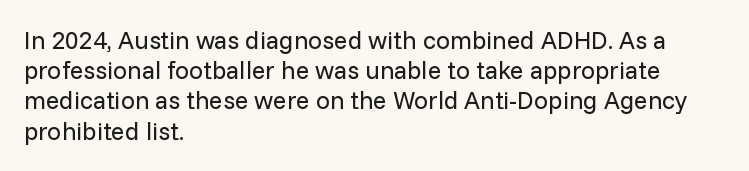
The image shows 25 px text type, upright; set left-aligned, line spacing 1.21x, normal letter spacing, not underlined.
